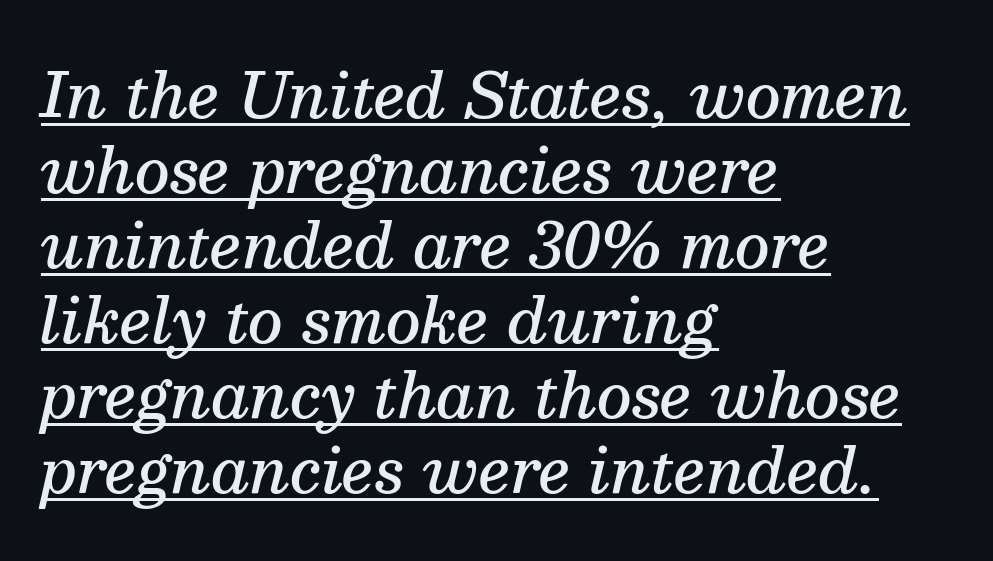
Q: Is the text bold? A: Semi-bold.
Q: Is the text italic (slanted)? A: Yes, it leans right by about 13 degrees.
Q: Is the typeface a serif or a sans-serif typeface? A: Serif.
Q: Is the text underlined? A: Yes.
Q: How is the paragraph aligned? A: Left-aligned.
Q: Is the spacing between letters normal or unusually wide? A: Normal.
Q: Width (condensed, normal, or wide)? A: Normal.
Q: Stroke contrast? A: Medium.
Q: x-height? A: Medium.
Q: Monospaced? A: No.
